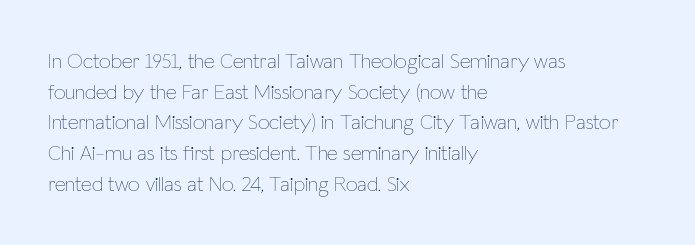
The image shows 21 px text type, upright; set left-aligned, normal line spacing (1.46x), normal letter spacing, not underlined.
